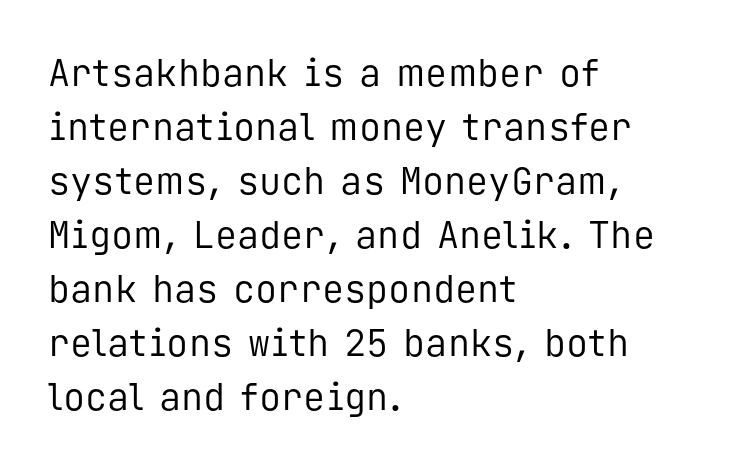
You could call the tracking neutral — neither tight nor loose. The lettering holds an erect, upright posture throughout. The space directly below the letters is spotless. Nothing heavy about these letters — not bold at all. Fixed-width glyphs throughout — classic coding-font behaviour. These lines stack with their left ends in a neat column.
